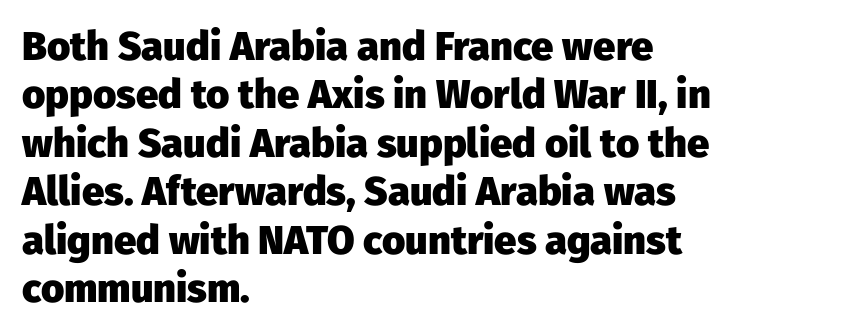
Each glyph is drawn with heavy, bold strokes. This is the regular roman posture of the typeface. Do the characters align in a grid? No, the font is proportional. The glyphs are unaccompanied by any horizontal stroke below them. Type style note: lacks serifs. Every row of glyphs begins at an identical x-position on the left.
